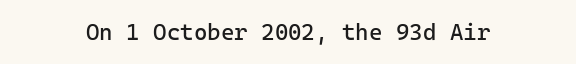
The image shows 23 px text type, upright; set centered, normal letter spacing, not underlined.
